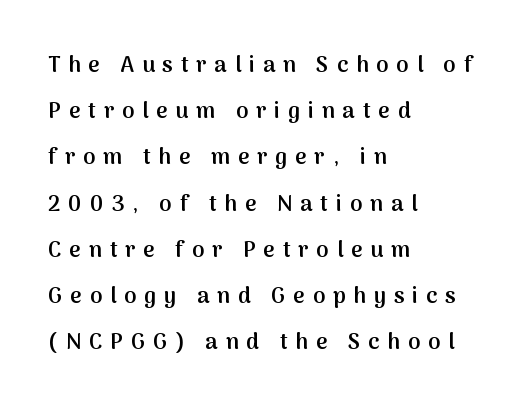
The image shows 22 px text type, upright; set left-aligned, loose line spacing (2.1x), unusually wide letter spacing (+0.36 em), not underlined.
